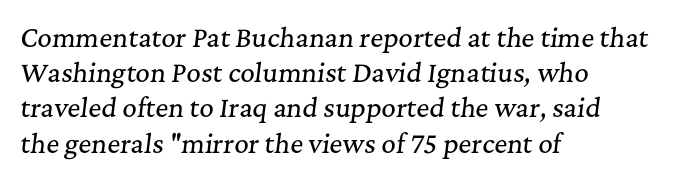
{"italic": "yes", "lean": "right", "slant_degrees": 7, "underline": "no", "align": "left", "line_spacing": "normal", "line_spacing_ratio": 1.41, "letter_spacing": "normal", "letter_spacing_em": 0.0, "glyph_px": 25}
